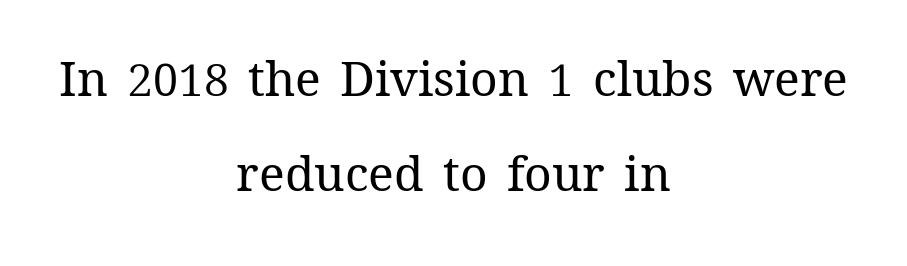
The image shows 48 px regular-weight type, upright; set centered, loose line spacing (1.97x), normal letter spacing, not underlined; medium stroke contrast and a medium x-height.
